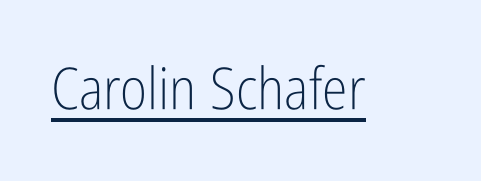
Q: Is the text bold? A: No.
Q: Is the text italic (slanted)? A: No, it is upright.
Q: Is the typeface a serif or a sans-serif typeface? A: Sans-serif.
Q: Is the text underlined? A: Yes.
Q: Is the spacing between letters normal or unusually wide? A: Normal.
Q: Width (condensed, normal, or wide)? A: Condensed.
Q: Stroke contrast? A: Low.
Q: x-height? A: Medium.
Q: Monospaced? A: No.
